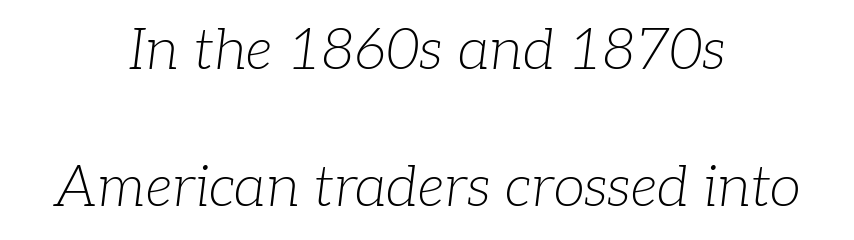
{"serif": "yes", "italic": "yes", "lean": "right", "slant_degrees": 7, "bold": "no", "weight": "light", "width": "normal", "stroke_contrast": "low", "x_height": "medium", "monospaced": "no", "underline": "no", "align": "center", "line_spacing": "loose", "line_spacing_ratio": 2.4, "letter_spacing": "normal", "letter_spacing_em": 0.0, "glyph_px": 57}
